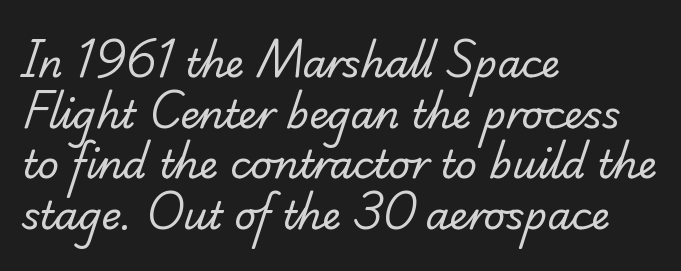
Q: Is the text bold? A: No.
Q: Is the typeface a serif or a sans-serif typeface? A: Serif.
Q: Is the text underlined? A: No.
Q: How is the paragraph aligned? A: Left-aligned.
Q: Is the spacing between letters normal or unusually wide? A: Normal.
Q: Is the spacing between lines tight, normal or loose? A: Normal.
Q: Width (condensed, normal, or wide)? A: Normal.
Q: Stroke contrast? A: Low.
Q: x-height? A: Small.
Q: Monospaced? A: No.
